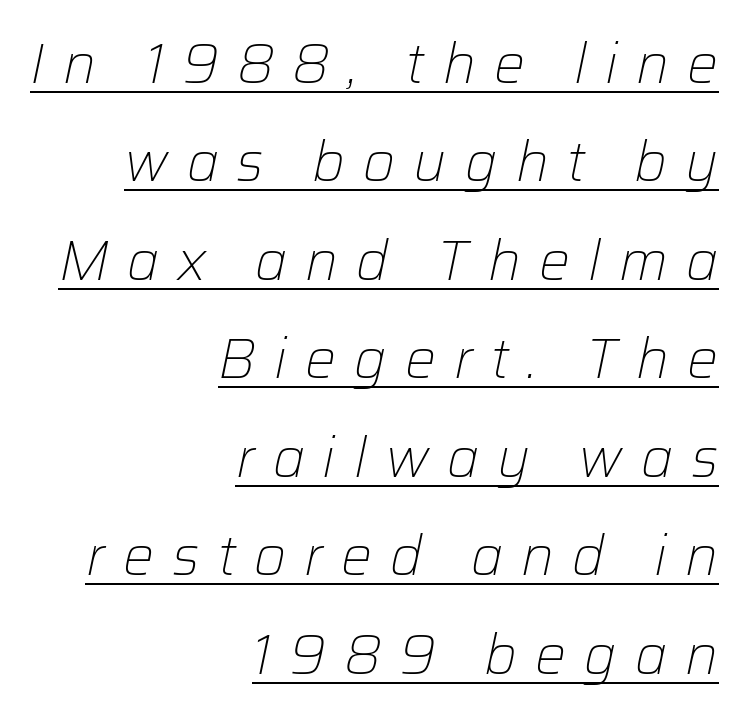
{"italic": "yes", "lean": "right", "slant_degrees": 12, "bold": "no", "weight": "light", "width": "normal", "stroke_contrast": "low", "x_height": "medium", "monospaced": "no", "underline": "yes", "align": "right", "line_spacing_ratio": 1.79, "letter_spacing": "wide", "letter_spacing_em": 0.33, "glyph_px": 55}
